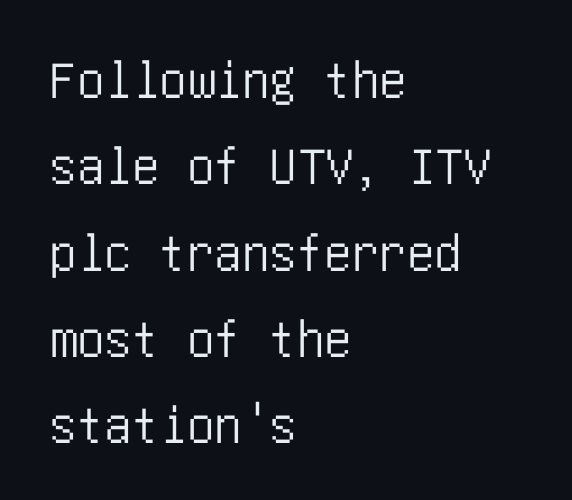
Q: Is the text italic (slanted)? A: No, it is upright.
Q: Is the typeface a serif or a sans-serif typeface? A: Sans-serif.
Q: Is the text underlined? A: No.
Q: How is the paragraph aligned? A: Left-aligned.
Q: Is the spacing between letters normal or unusually wide? A: Normal.
Q: Is the spacing between lines tight, normal or loose? A: Normal.
Q: Width (condensed, normal, or wide)? A: Condensed.
Q: Stroke contrast? A: Low.
Q: x-height? A: Large.
